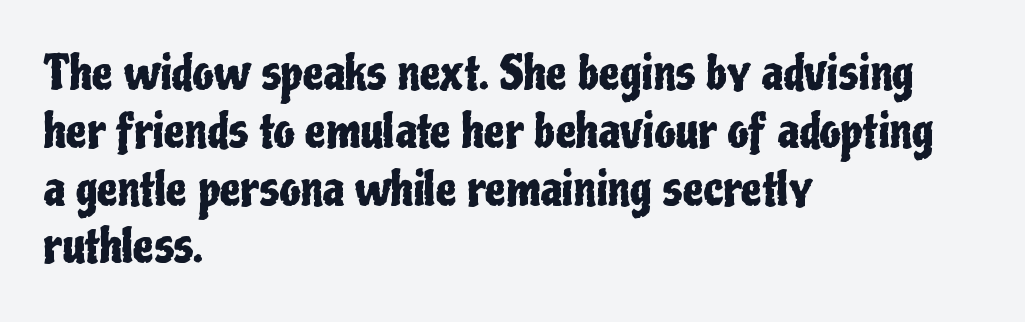
{"serif": "no", "italic": "no", "width": "condensed", "stroke_contrast": "low", "x_height": "medium", "monospaced": "no", "underline": "no", "align": "left", "line_spacing_ratio": 1.23, "letter_spacing": "normal", "letter_spacing_em": 0.0, "glyph_px": 47}
